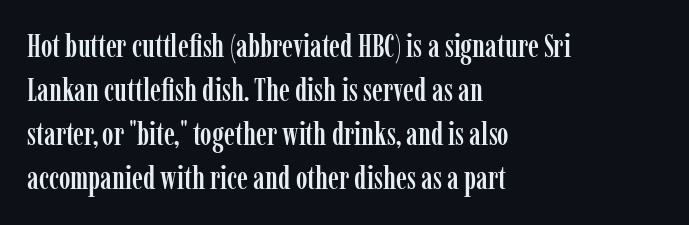
{"serif": "yes", "italic": "no", "width": "condensed", "stroke_contrast": "low", "x_height": "medium", "monospaced": "no", "underline": "no", "align": "left", "line_spacing": "normal", "line_spacing_ratio": 1.42, "letter_spacing": "normal", "letter_spacing_em": 0.0, "glyph_px": 31}
